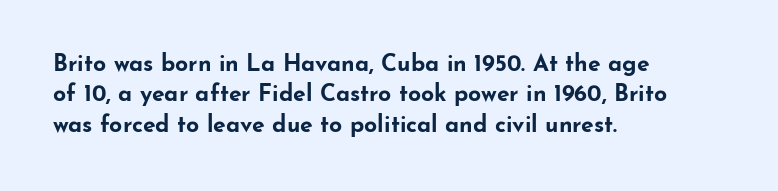
{"italic": "no", "bold": "yes", "underline": "no", "align": "left", "line_spacing": "normal", "line_spacing_ratio": 1.32, "letter_spacing": "normal", "letter_spacing_em": 0.0, "glyph_px": 23}
